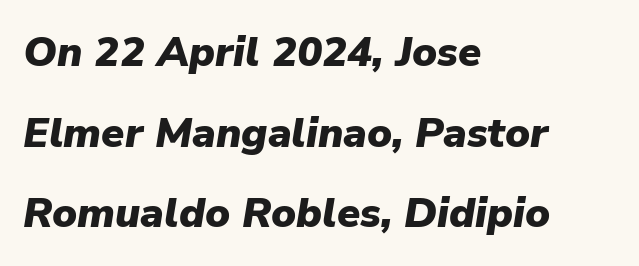
The image shows 42 px heavy type, italic (leaning right); set left-aligned, loose line spacing (1.92x), normal letter spacing, not underlined; low stroke contrast and a medium x-height.
